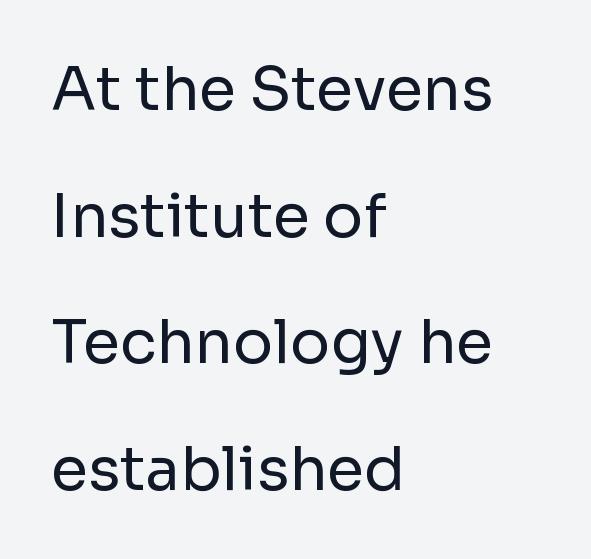
{"serif": "no", "italic": "no", "bold": "no", "weight": "regular", "width": "normal", "stroke_contrast": "low", "x_height": "medium", "monospaced": "no", "underline": "no", "align": "left", "line_spacing": "loose", "line_spacing_ratio": 2.11, "letter_spacing": "normal", "letter_spacing_em": 0.0, "glyph_px": 60}
